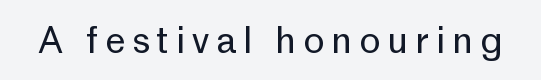
The image shows 36 px regular-weight sans-serif type, upright; set not underlined; low stroke contrast and a medium x-height.
